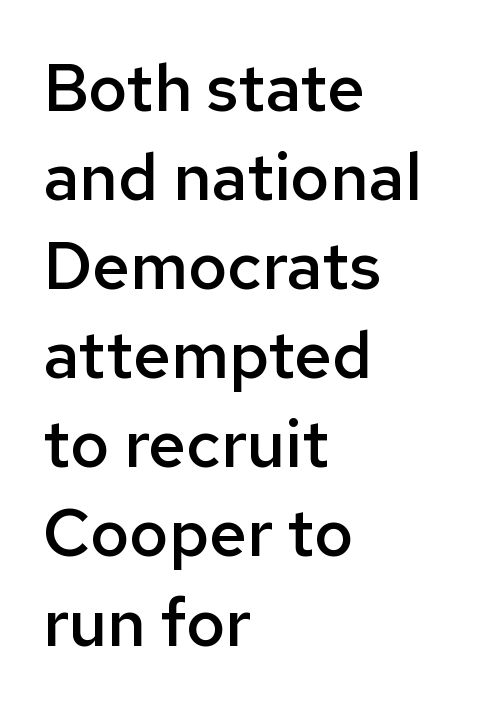
The image shows 66 px semibold sans-serif type, upright; set left-aligned, normal line spacing (1.35x), normal letter spacing, not underlined; low stroke contrast and a medium x-height.
